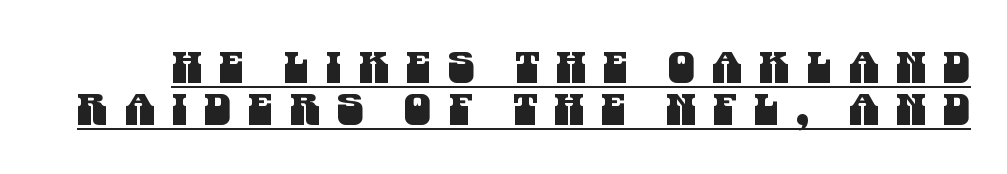
The image shows 43 px condensed sans-serif type; set tight line spacing (0.98x), unusually wide letter spacing (+0.4 em), underlined; medium stroke contrast and a large x-height.
